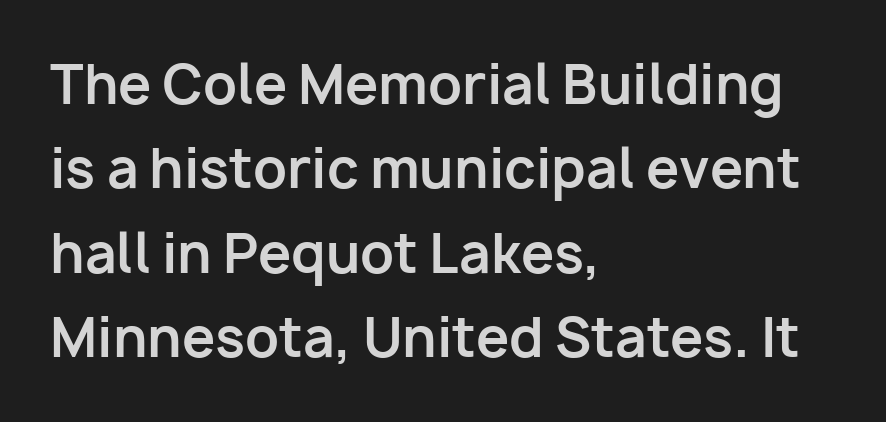
The image shows 53 px bold sans-serif type, upright; set left-aligned, normal line spacing (1.59x), normal letter spacing, not underlined; low stroke contrast and a medium x-height.
